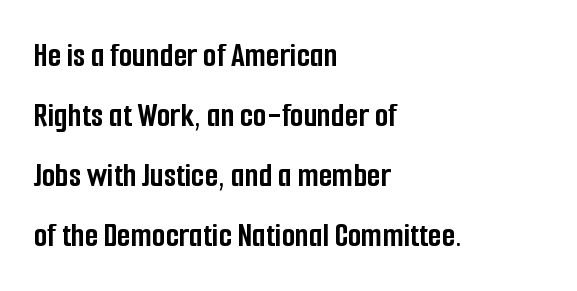
Q: Is the text bold? A: Yes.
Q: Is the text italic (slanted)? A: No, it is upright.
Q: Is the typeface a serif or a sans-serif typeface? A: Sans-serif.
Q: Is the text underlined? A: No.
Q: How is the paragraph aligned? A: Left-aligned.
Q: Is the spacing between letters normal or unusually wide? A: Normal.
Q: Width (condensed, normal, or wide)? A: Condensed.
Q: Stroke contrast? A: Low.
Q: x-height? A: Medium.
Q: Monospaced? A: No.
